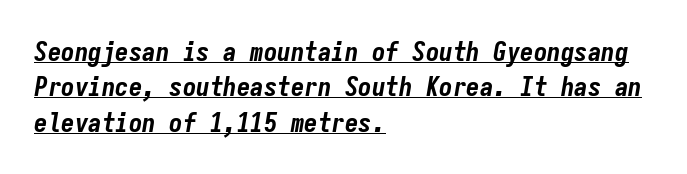
Q: Is the text bold? A: Yes.
Q: Is the text italic (slanted)? A: Yes, it leans right by about 9 degrees.
Q: Is the text underlined? A: Yes.
Q: How is the paragraph aligned? A: Left-aligned.
Q: Is the spacing between letters normal or unusually wide? A: Normal.
Q: Is the spacing between lines tight, normal or loose? A: Normal.
